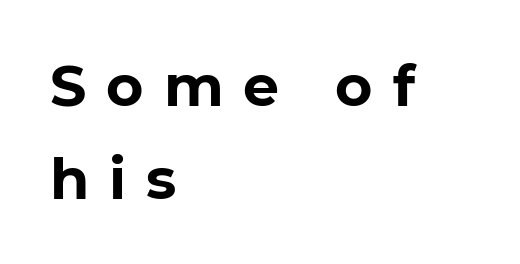
The image shows 57 px bold sans-serif type; set left-aligned, normal line spacing (1.63x), unusually wide letter spacing (+0.35 em), not underlined; low stroke contrast and a medium x-height.
